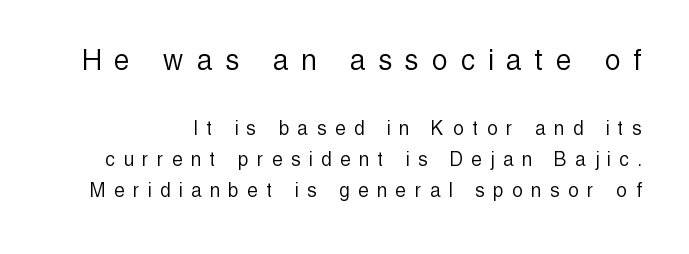
Q: Is the text bold? A: No.
Q: Is the text italic (slanted)? A: No, it is upright.
Q: Is the typeface a serif or a sans-serif typeface? A: Sans-serif.
Q: Is the text underlined? A: No.
Q: Is the spacing between letters normal or unusually wide? A: Unusually wide.
Q: Is the spacing between lines tight, normal or loose? A: Normal.
Q: Which block of text is set in a larger size, the first (top) or the second (bottom)? A: The first (top) one.
Q: Width (condensed, normal, or wide)? A: Condensed.
Q: x-height? A: Medium.
Q: Monospaced? A: No.
